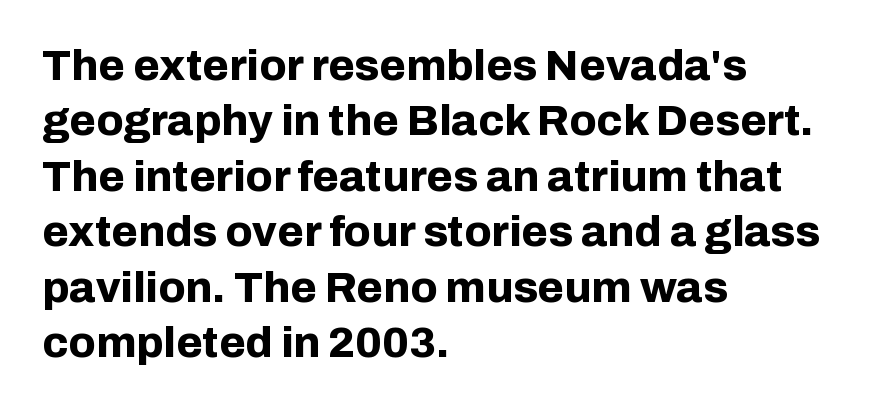
{"serif": "no", "italic": "no", "bold": "yes", "weight": "bold", "width": "normal", "stroke_contrast": "low", "x_height": "medium", "monospaced": "no", "underline": "no", "align": "left", "line_spacing": "normal", "line_spacing_ratio": 1.29, "letter_spacing": "normal", "letter_spacing_em": 0.0, "glyph_px": 43}
